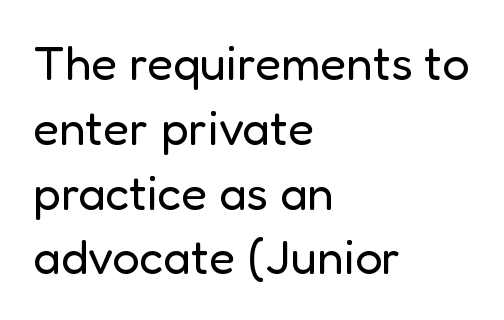
The image shows 48 px regular-weight sans-serif type, upright; set left-aligned, normal line spacing (1.35x), normal letter spacing, not underlined; low stroke contrast and a medium x-height.
